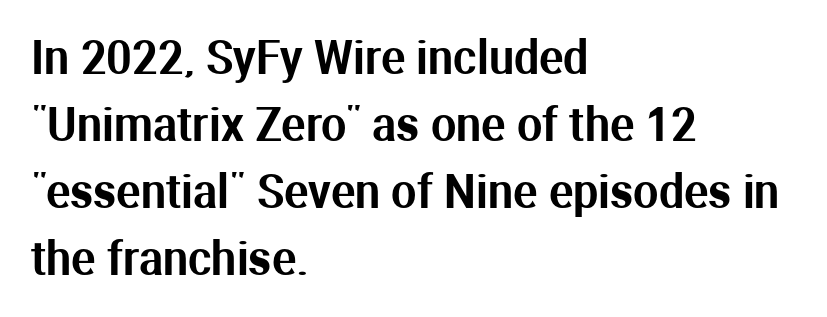
{"serif": "no", "italic": "no", "width": "normal", "stroke_contrast": "medium", "x_height": "medium", "monospaced": "no", "underline": "no", "align": "left", "line_spacing": "normal", "line_spacing_ratio": 1.49, "letter_spacing": "normal", "letter_spacing_em": 0.0, "glyph_px": 45}
